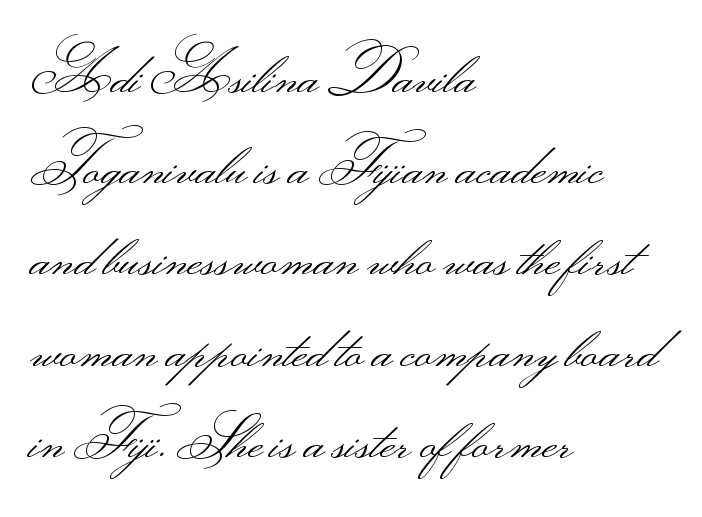
{"serif": "no", "bold": "no", "weight": "light", "width": "wide", "stroke_contrast": "medium", "monospaced": "no", "underline": "no", "align": "left", "line_spacing": "normal", "line_spacing_ratio": 1.6, "letter_spacing": "normal", "letter_spacing_em": 0.0, "glyph_px": 57}
